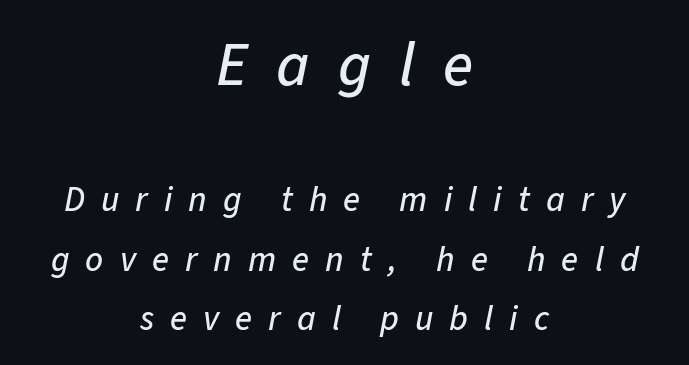
The letters are slanted; this is an italic face. This sample keeps an unexceptional amount of space between lines. Honestly, the letter spacing is so wide it's the main thing you notice. Each line is balanced around a shared central axis. Note: larger setting up top, smaller setting below. Nobody drew a line under any word here.
